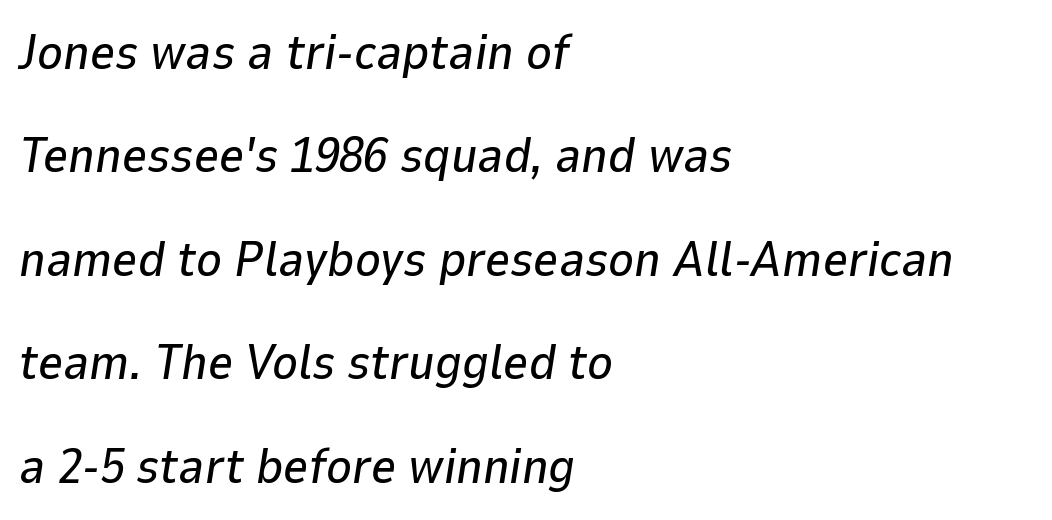
The image shows 49 px text type, italic (leaning right); set left-aligned, loose line spacing (2.11x), normal letter spacing, not underlined; low stroke contrast and a medium x-height.
